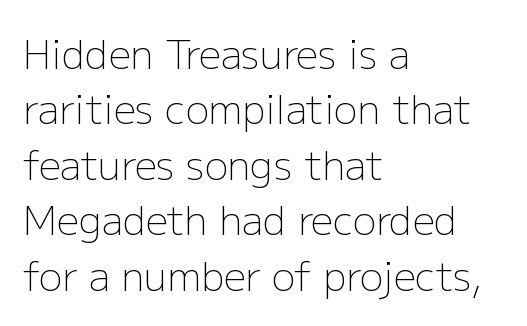
The lines in this sample share a left origin and differ only in where they stop. On a weight scale, this lands at 450 or below. No italicization has been applied; the sample stays upright. Regular leading.
